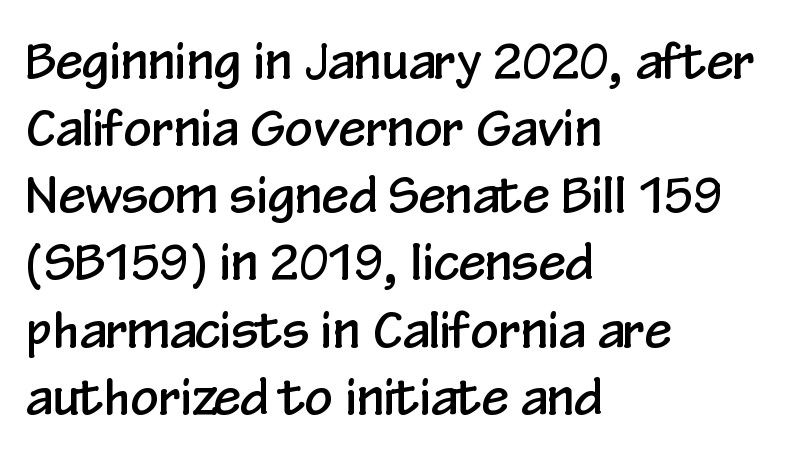
The space directly below the letters is spotless. The letters sit at their default tracking, neither squeezed nor spread. Horizontal bands of white between lines are of average thickness. Unlike italic type, these characters show no tilt at all. Reading down the block, your eye returns to a fixed left position each line. The glyphs in this specimen are sans serif.
